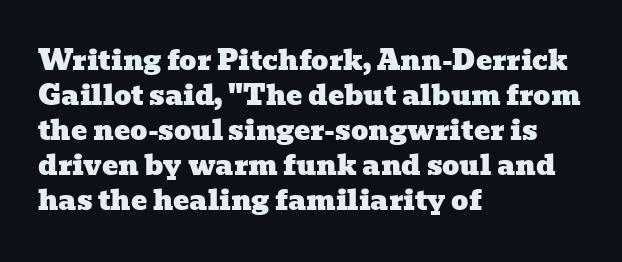
The image shows 27 px text type; set left-aligned, normal line spacing (1.3x), normal letter spacing, not underlined.
